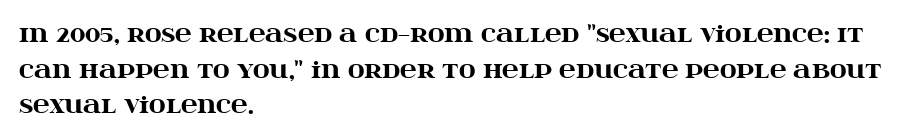
Q: Is the text bold? A: Yes.
Q: Is the text italic (slanted)? A: No, it is upright.
Q: Is the text underlined? A: No.
Q: How is the paragraph aligned? A: Left-aligned.
Q: Is the spacing between letters normal or unusually wide? A: Normal.
Q: Is the spacing between lines tight, normal or loose? A: Normal.
